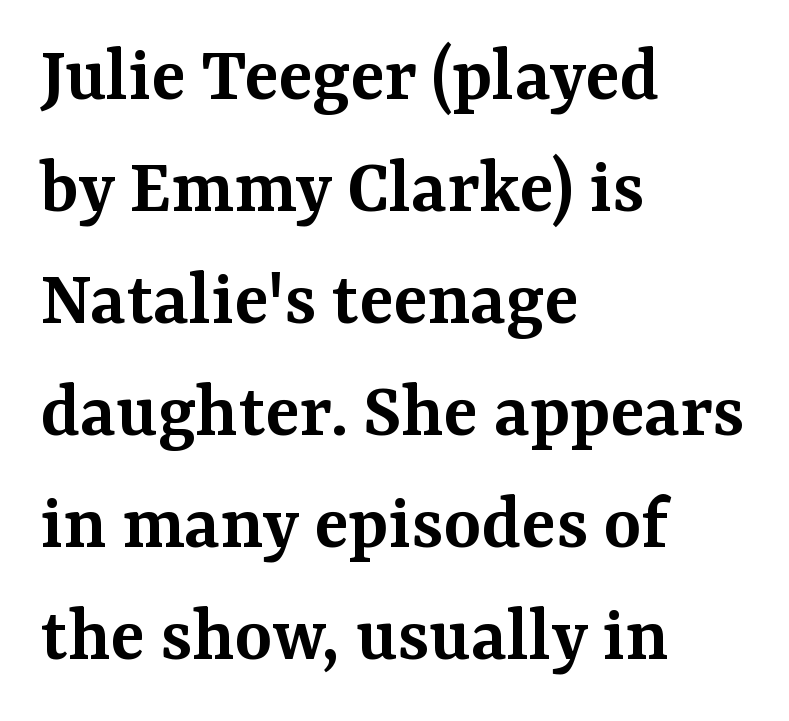
{"serif": "yes", "italic": "no", "bold": "semi", "weight": "semibold", "width": "normal", "stroke_contrast": "medium", "x_height": "medium", "monospaced": "no", "underline": "no", "align": "left", "line_spacing": "normal", "line_spacing_ratio": 1.4, "letter_spacing": "normal", "letter_spacing_em": 0.0, "glyph_px": 80}
